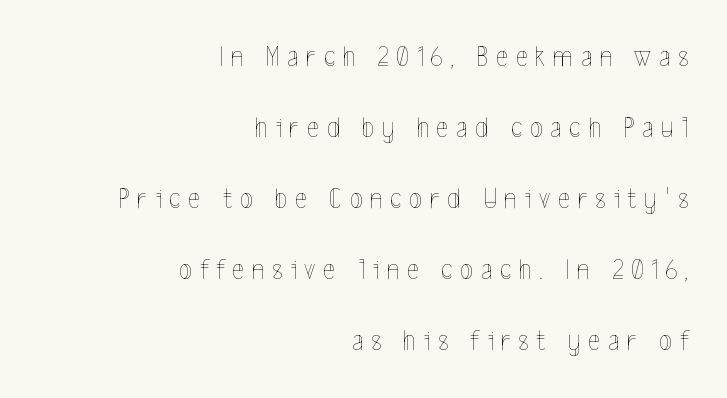
Q: Is the text bold? A: No.
Q: Is the text italic (slanted)? A: No, it is upright.
Q: Is the text underlined? A: No.
Q: How is the paragraph aligned? A: Right-aligned.
Q: Is the spacing between letters normal or unusually wide? A: Unusually wide.
Q: Is the spacing between lines tight, normal or loose? A: Loose.
Q: Width (condensed, normal, or wide)? A: Condensed.
Q: x-height? A: Medium.
Q: Monospaced? A: No.
